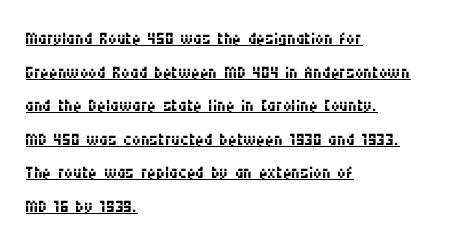
Q: Is the text bold? A: No.
Q: Is the text italic (slanted)? A: No, it is upright.
Q: Is the text underlined? A: Yes.
Q: How is the paragraph aligned? A: Left-aligned.
Q: Is the spacing between letters normal or unusually wide? A: Normal.
Q: Is the spacing between lines tight, normal or loose? A: Normal.
